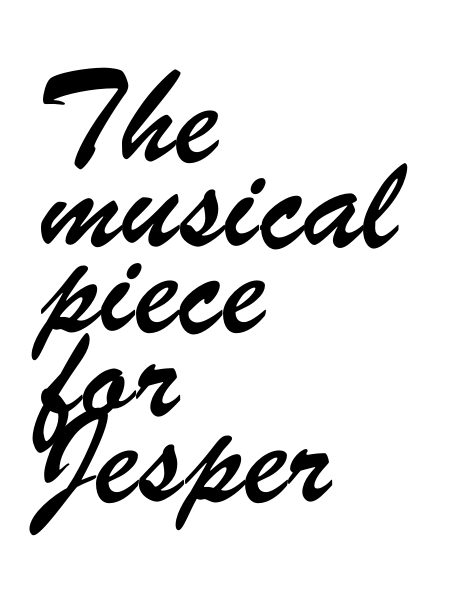
The image shows 59 px condensed sans-serif type; set left-aligned, normal line spacing (1.44x), normal letter spacing, not underlined; low stroke contrast and a small x-height.
